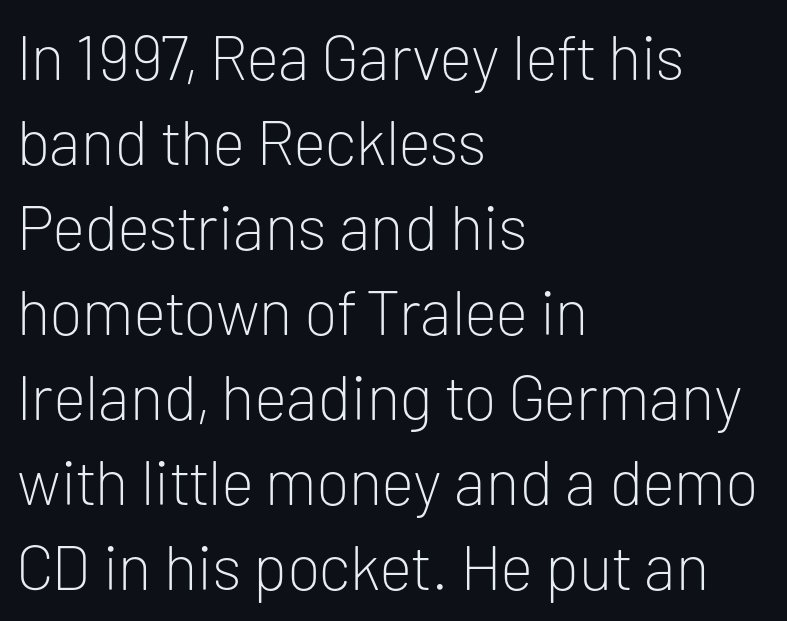
Descenders are the only things crossing below the line. Interline gaps are of average width in this sample. If you drew a ruler down the left edge, every line would touch it. The font family rendered here belongs to the sans-serif group.
